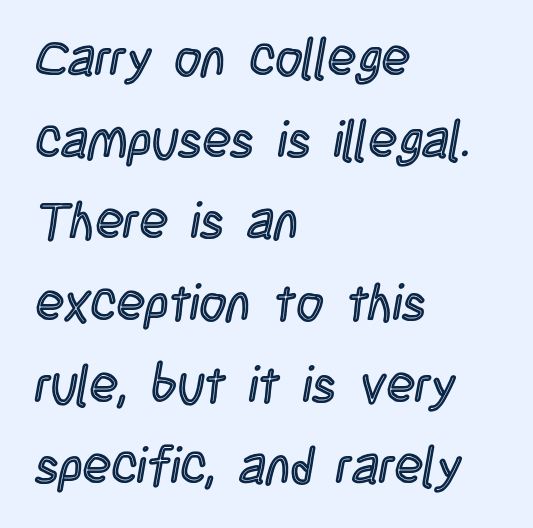
Q: Is the text italic (slanted)? A: Yes.
Q: Is the text underlined? A: No.
Q: How is the paragraph aligned? A: Left-aligned.
Q: Is the spacing between letters normal or unusually wide? A: Normal.
Q: Is the spacing between lines tight, normal or loose? A: Normal.
Q: Width (condensed, normal, or wide)? A: Condensed.
Q: x-height? A: Large.
Q: Monospaced? A: No.
